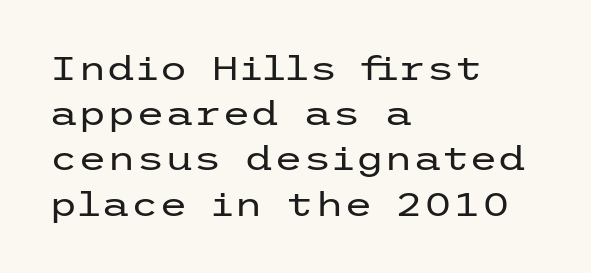
Q: Is the text bold? A: No.
Q: Is the text italic (slanted)? A: No, it is upright.
Q: Is the typeface a serif or a sans-serif typeface? A: Sans-serif.
Q: Is the text underlined? A: No.
Q: How is the paragraph aligned? A: Left-aligned.
Q: Is the spacing between letters normal or unusually wide? A: Normal.
Q: Is the spacing between lines tight, normal or loose? A: Normal.
Q: Width (condensed, normal, or wide)? A: Wide.
Q: Stroke contrast? A: Low.
Q: x-height? A: Medium.
